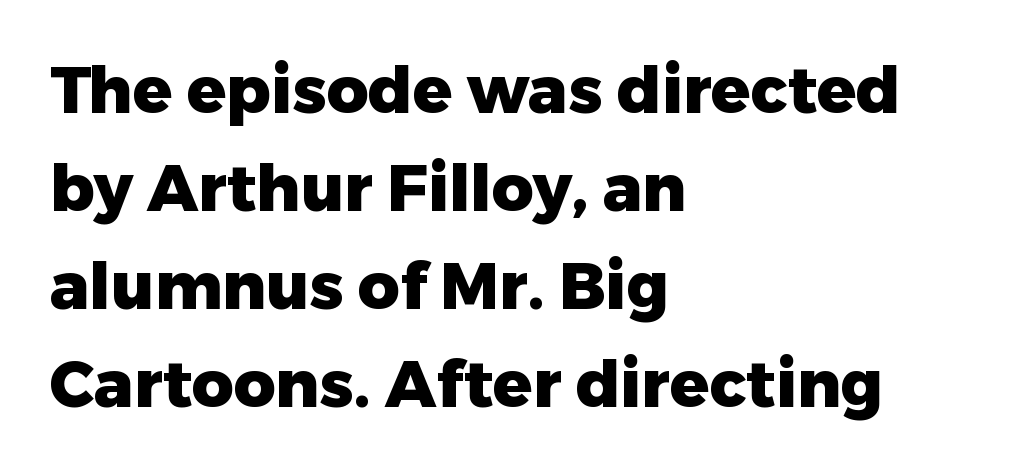
{"serif": "no", "italic": "no", "bold": "yes", "weight": "heavy", "width": "normal", "stroke_contrast": "low", "x_height": "medium", "monospaced": "no", "underline": "no", "align": "left", "line_spacing": "normal", "line_spacing_ratio": 1.51, "letter_spacing": "normal", "letter_spacing_em": 0.0, "glyph_px": 65}
